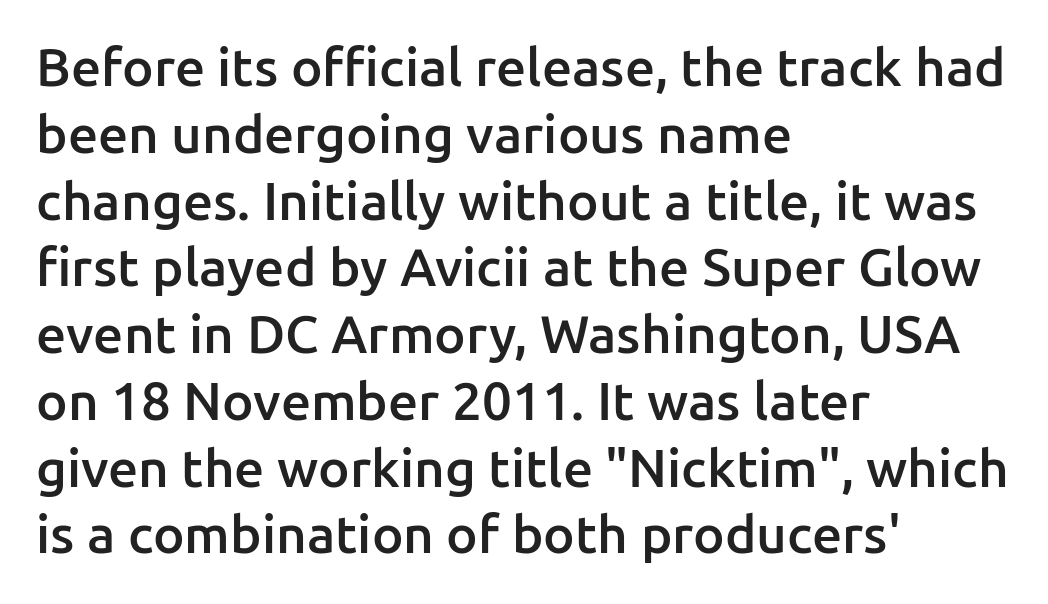
The image shows 53 px semibold sans-serif type, upright; set left-aligned, normal line spacing (1.26x), normal letter spacing, not underlined; low stroke contrast and a medium x-height.
